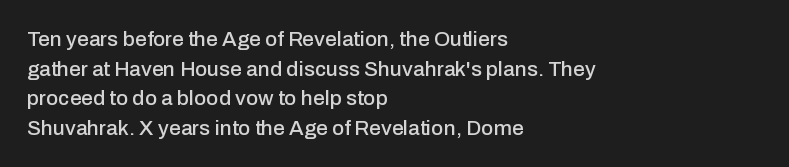
{"italic": "no", "underline": "no", "align": "left", "line_spacing": "normal", "line_spacing_ratio": 1.41, "letter_spacing": "normal", "letter_spacing_em": 0.0, "glyph_px": 21}
